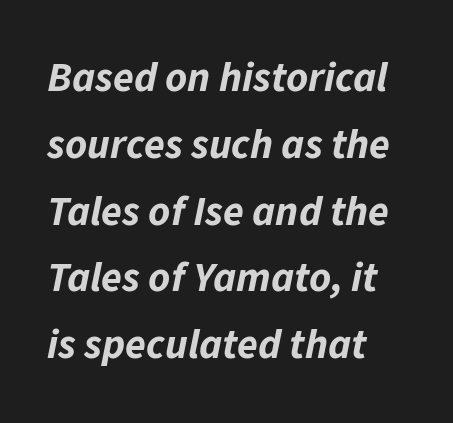
Layout note: lines flush left. The vertical gap from one line to the next is medium. The baseline area is clear. Varying glyph widths throughout — classic text-font behaviour.
